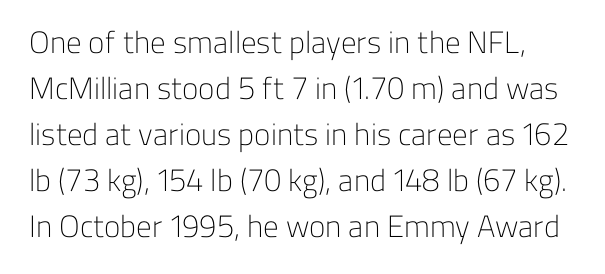
{"serif": "no", "italic": "no", "bold": "no", "weight": "light", "width": "normal", "stroke_contrast": "low", "x_height": "medium", "monospaced": "no", "underline": "no", "line_spacing": "normal", "line_spacing_ratio": 1.48, "letter_spacing": "normal", "letter_spacing_em": 0.0, "glyph_px": 31}
